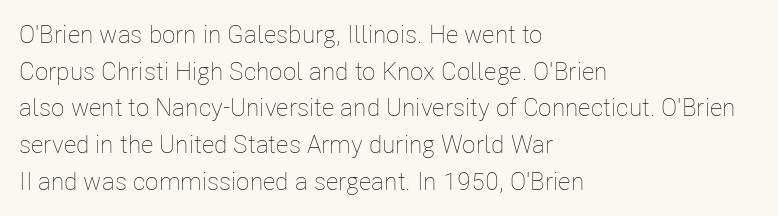
{"italic": "no", "bold": "no", "underline": "no", "align": "left", "line_spacing": "normal", "line_spacing_ratio": 1.47, "letter_spacing": "normal", "letter_spacing_em": 0.0, "glyph_px": 25}
